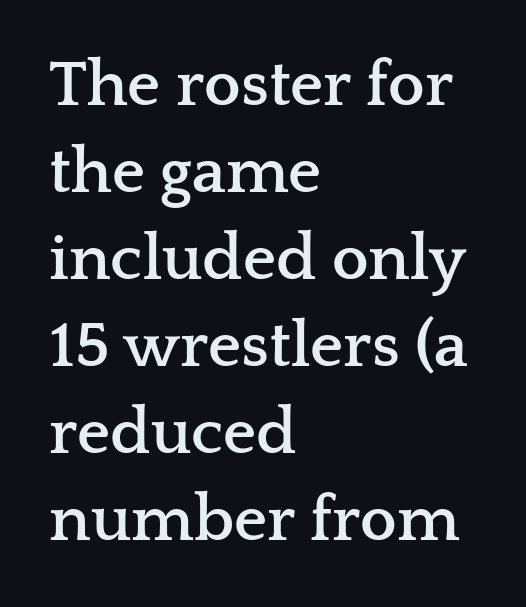
{"serif": "yes", "italic": "no", "bold": "yes", "weight": "semibold", "width": "wide", "stroke_contrast": "low", "x_height": "medium", "monospaced": "no", "underline": "no", "align": "left", "line_spacing": "normal", "line_spacing_ratio": 1.34, "letter_spacing": "normal", "letter_spacing_em": 0.0, "glyph_px": 65}
